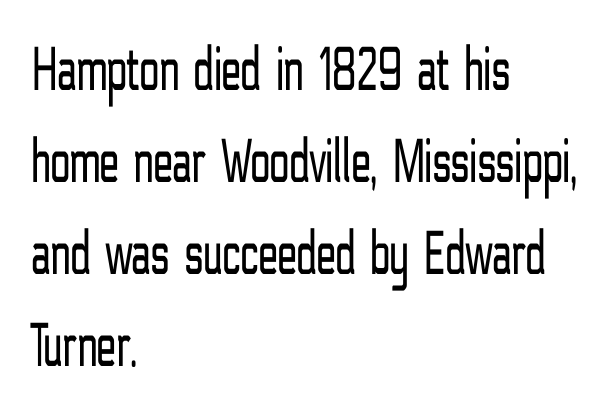
Each letter's strokes conclude bluntly, with no projecting serifs. Anything drawn beneath the words? Only blank space. Teacher's note: observe the even left margin — that is flush-left alignment. The designer left line spacing at the default. The passage shown has conventional tracking throughout. The weight tops out at a normal text grade.
